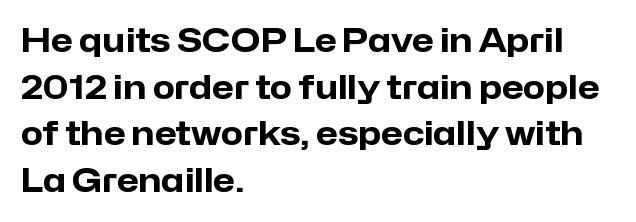
{"serif": "no", "italic": "no", "bold": "yes", "weight": "heavy", "width": "normal", "stroke_contrast": "low", "x_height": "medium", "monospaced": "no", "underline": "no", "align": "left", "line_spacing": "normal", "line_spacing_ratio": 1.46, "letter_spacing": "normal", "letter_spacing_em": 0.0, "glyph_px": 32}
